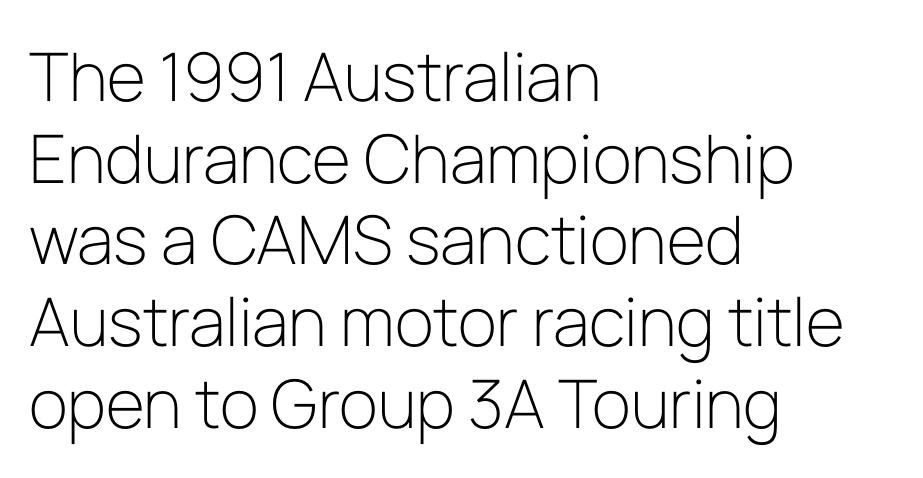
{"serif": "no", "italic": "no", "bold": "no", "weight": "light", "width": "normal", "stroke_contrast": "low", "x_height": "medium", "monospaced": "no", "underline": "no", "align": "left", "line_spacing_ratio": 1.22, "letter_spacing": "normal", "letter_spacing_em": 0.0, "glyph_px": 67}
